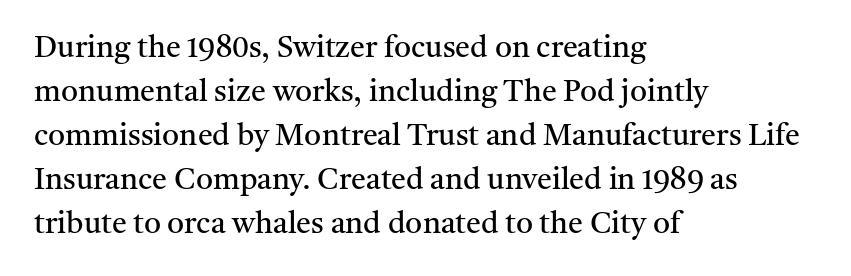
The image shows 30 px regular-weight serif type, upright; set left-aligned, normal line spacing (1.47x), normal letter spacing, not underlined; medium stroke contrast and a medium x-height.
